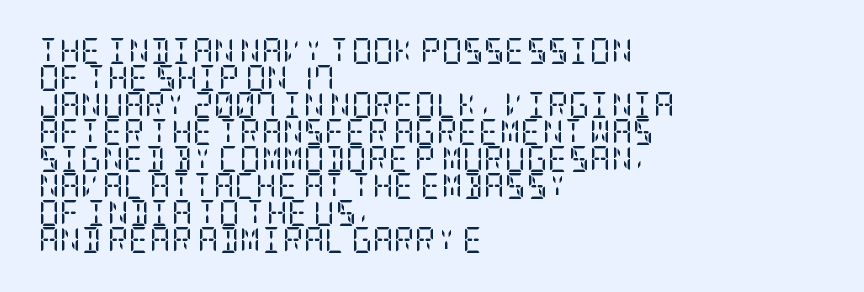
Q: Is the text bold? A: No.
Q: Is the text italic (slanted)? A: No, it is upright.
Q: Is the text underlined? A: No.
Q: How is the paragraph aligned? A: Left-aligned.
Q: Is the spacing between letters normal or unusually wide? A: Normal.
Q: Is the spacing between lines tight, normal or loose? A: Tight.
